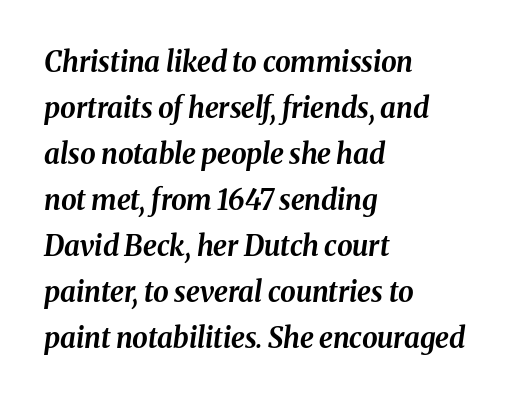
The image shows 28 px bold type, italic (leaning right); set left-aligned, normal line spacing (1.64x), normal letter spacing, not underlined; medium stroke contrast and a medium x-height.
